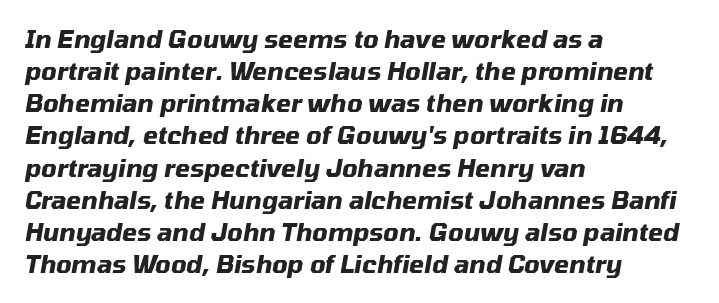
Slant detected: the letters are inclined. Just letters on the line, the space beneath them empty. A typesetter would call this zero additional tracking. As a designer I'd log this as weight 700, bold. Line spacing here is normal. This rendering uses left alignment, leaving the right contour irregular.
